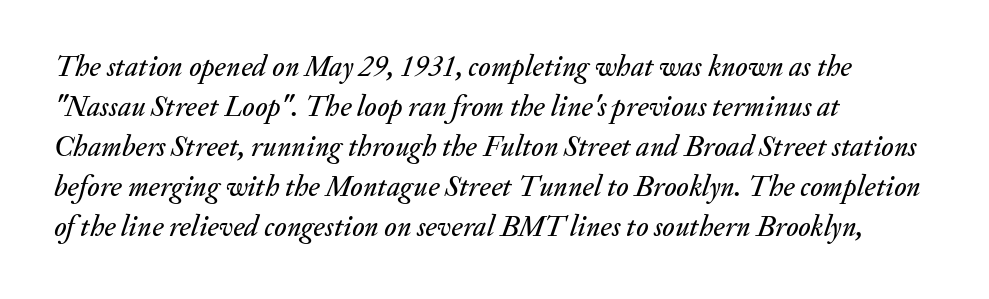
Varying glyph widths throughout — classic text-font behaviour. Teacher's note: observe the even left margin — that is flush-left alignment. Inter-character spacing is left at the font's built-in metrics. The rows are spaced the way most documents space them. Type without underlining. Notice how the stems are inclined rather than vertical — that's the hallmark of italics.
